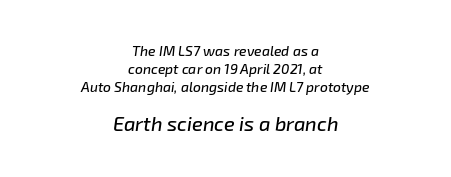
The block sitting lower on the canvas is the one with enlarged characters. The specimen reads as italic at a glance. The whitespace from short lines is split evenly between both sides. Standard letterfit; no display-style spreading of the glyphs.
